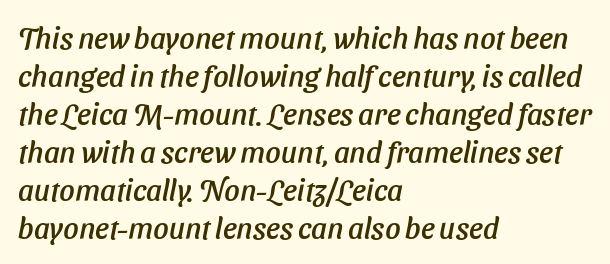
If you drew a ruler down the left edge, every line would touch it. Spacing verdict: proportional, widths tailored to each character. Caption: standard tracking, unaltered. Honestly, there is no underline to notice here at all. Reading down the column, the eye jumps a familiar distance to each next line.
